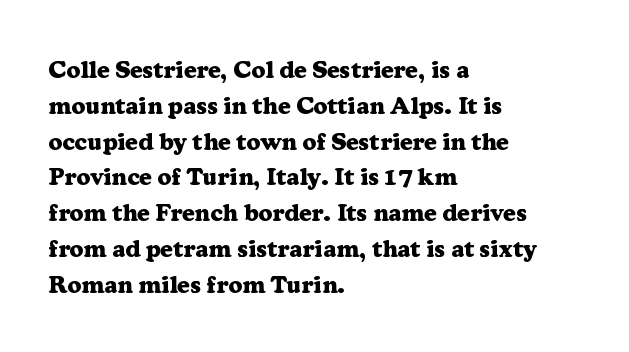
{"italic": "no", "bold": "yes", "underline": "no", "align": "left", "line_spacing": "normal", "line_spacing_ratio": 1.49, "letter_spacing": "normal", "letter_spacing_em": 0.0, "glyph_px": 24}
